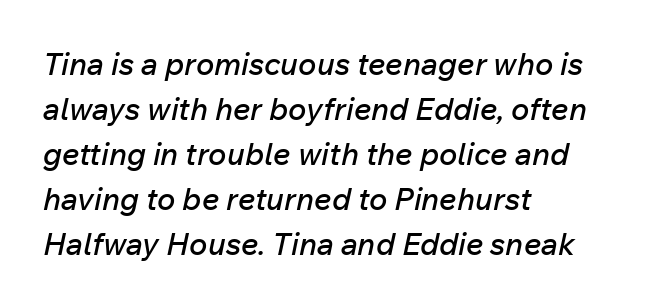
In terms of leading, this rendering sits right in the middle. Nobody drew a line under any word here. Casual observation: everything's shoved over to the left. Emphasis-style slanted type is in use. The rendering uses natural spacing where letterforms have individual widths.
